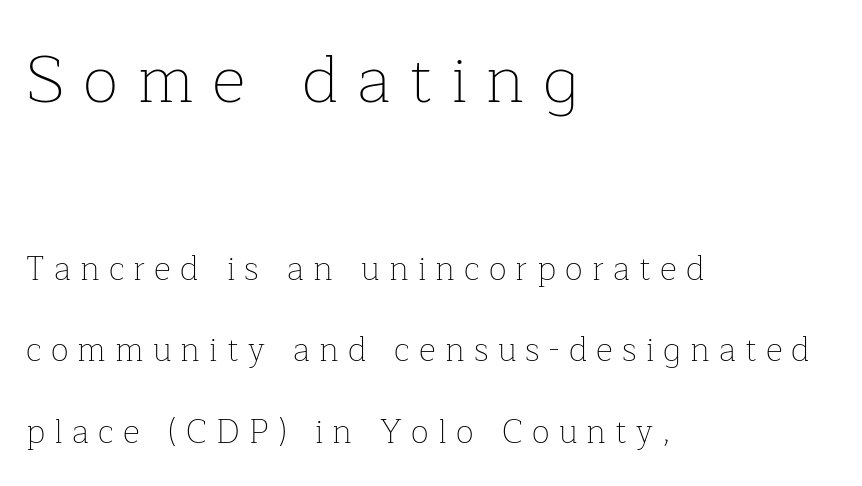
Q: Is the text bold? A: No.
Q: Is the text italic (slanted)? A: No, it is upright.
Q: Is the typeface a serif or a sans-serif typeface? A: Serif.
Q: Is the text underlined? A: No.
Q: How is the paragraph aligned? A: Left-aligned.
Q: Is the spacing between letters normal or unusually wide? A: Unusually wide.
Q: Is the spacing between lines tight, normal or loose? A: Loose.
Q: Which block of text is set in a larger size, the first (top) or the second (bottom)? A: The first (top) one.
Q: Width (condensed, normal, or wide)? A: Normal.
Q: Stroke contrast? A: Low.
Q: x-height? A: Medium.
Q: Monospaced? A: No.
